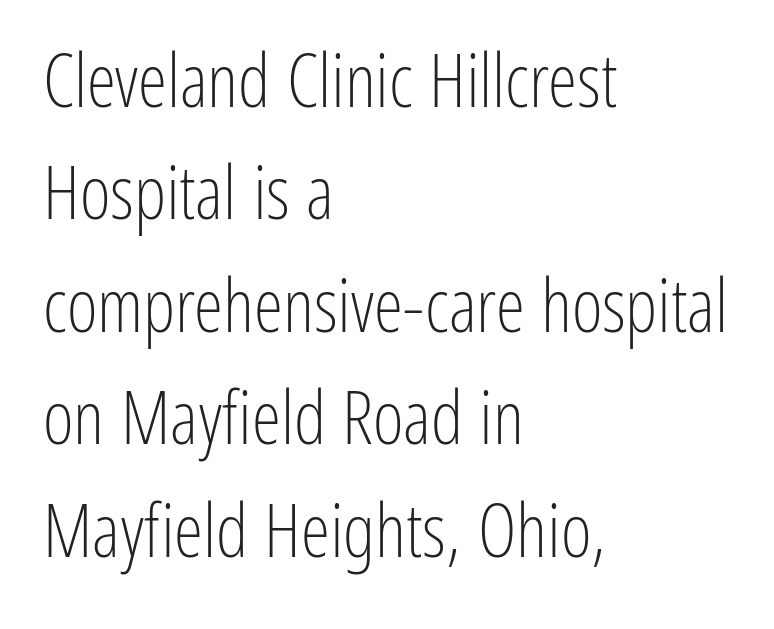
This rendering features lettering with no underline. This is the regular roman posture of the typeface. Each new line begins a customary step beneath the previous one. The face looks like a standard text weight, possibly lighter. Grotesque or geometric, the face here clearly has no serifs. This sample is left-justified, so line endings fall wherever the words run out.
